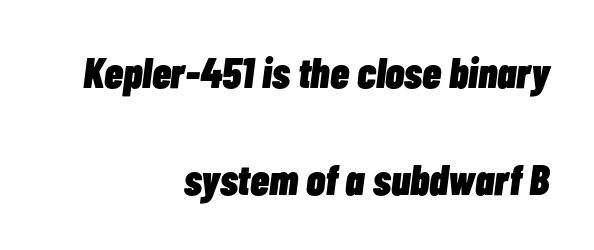
Q: Is the text bold? A: Yes.
Q: Is the text italic (slanted)? A: Yes, it leans right by about 7 degrees.
Q: Is the text underlined? A: No.
Q: How is the paragraph aligned? A: Right-aligned.
Q: Is the spacing between letters normal or unusually wide? A: Normal.
Q: Is the spacing between lines tight, normal or loose? A: Loose.
Q: Width (condensed, normal, or wide)? A: Condensed.
Q: Stroke contrast? A: Low.
Q: x-height? A: Medium.
Q: Monospaced? A: No.
